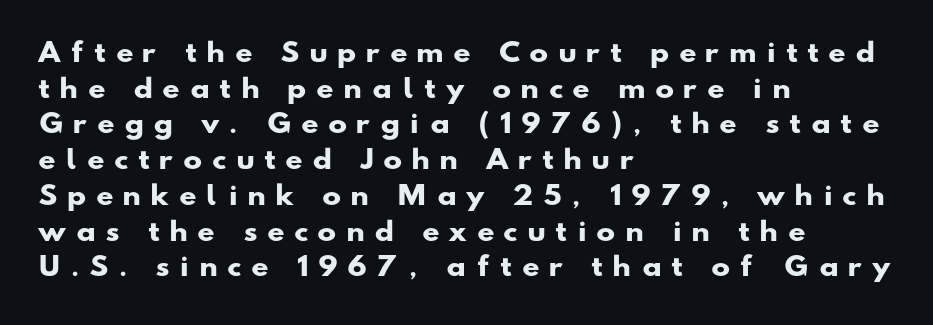
{"bold": "yes", "underline": "no", "align": "left", "line_spacing": "normal", "line_spacing_ratio": 1.43, "letter_spacing": "wide", "letter_spacing_em": 0.44, "glyph_px": 25}
